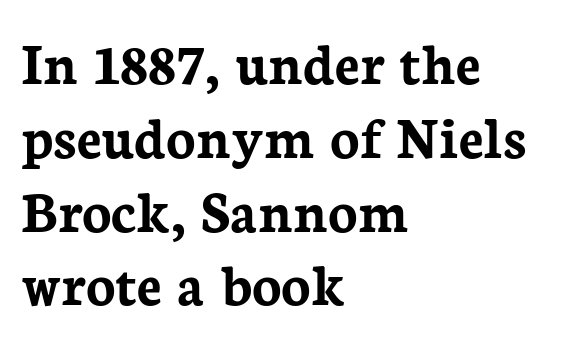
The rag falls on the right side of this text block. The rendering uses natural spacing where letterforms have individual widths. Strokes here are thick enough to call this a true bold. Lines of text with bare space underneath. Unlike a clean sans, this face finishes its strokes with serifs. Here the glyphs are tracked normally, forming tight word shapes.
